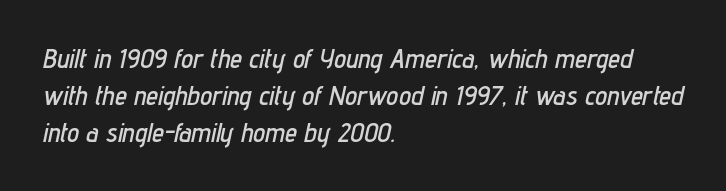
Q: Is the text italic (slanted)? A: Yes, it leans right by about 12 degrees.
Q: Is the text underlined? A: No.
Q: How is the paragraph aligned? A: Left-aligned.
Q: Is the spacing between letters normal or unusually wide? A: Normal.
Q: Is the spacing between lines tight, normal or loose? A: Normal.
